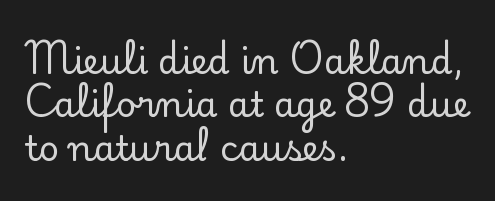
The lines in this sample share a left origin and differ only in where they stop. Looks like regular typesetting: each glyph gets only the width it needs. Italic? Not at all — the glyphs are vertical. The zone under the glyphs is completely vacant. This rendering leaves character spacing at its baseline value. Observe the serifs anchoring each vertical stroke in this sample.
